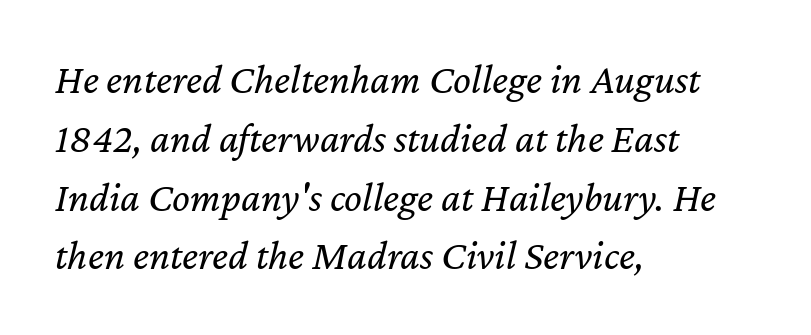
{"italic": "yes", "lean": "right", "slant_degrees": 12, "bold": "no", "weight": "regular", "width": "normal", "stroke_contrast": "low", "x_height": "medium", "monospaced": "no", "underline": "no", "align": "left", "line_spacing": "normal", "line_spacing_ratio": 1.4, "letter_spacing": "normal", "letter_spacing_em": 0.0, "glyph_px": 42}
